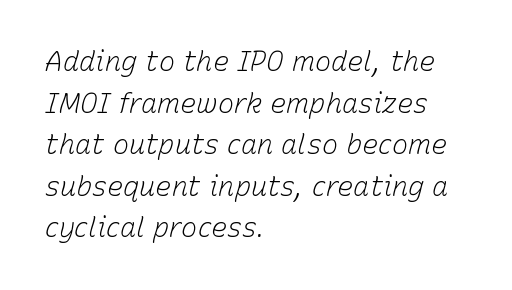
Q: Is the text bold? A: No.
Q: Is the text italic (slanted)? A: Yes, it leans right by about 15 degrees.
Q: Is the text underlined? A: No.
Q: How is the paragraph aligned? A: Left-aligned.
Q: Is the spacing between letters normal or unusually wide? A: Normal.
Q: Is the spacing between lines tight, normal or loose? A: Normal.
